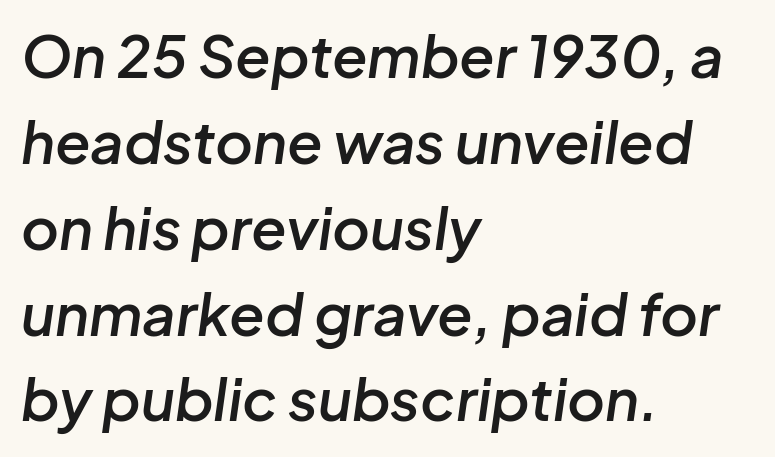
The image shows 58 px semibold type, italic (leaning right); set left-aligned, normal line spacing (1.48x), normal letter spacing, not underlined; low stroke contrast and a medium x-height.
